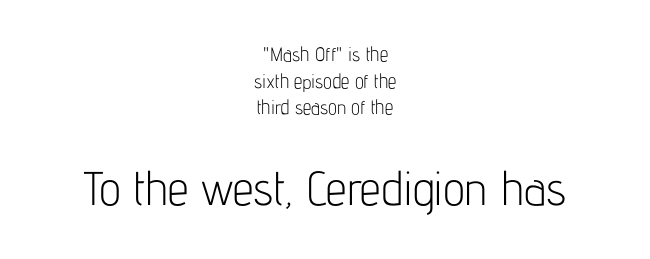
A sans-serif font was chosen for this passage. The rendering uses natural spacing where letterforms have individual widths. Is there any slant? The stems are plumb. Compared with typical body copy, the letter spacing here is the same. If you squint, the bottom block still reads clearly — it's the larger of the two.
